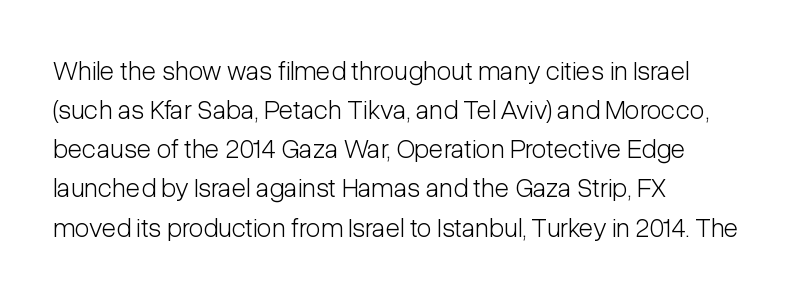
{"italic": "no", "bold": "no", "underline": "no", "align": "left", "line_spacing": "normal", "line_spacing_ratio": 1.45, "letter_spacing": "normal", "letter_spacing_em": 0.0, "glyph_px": 27}
